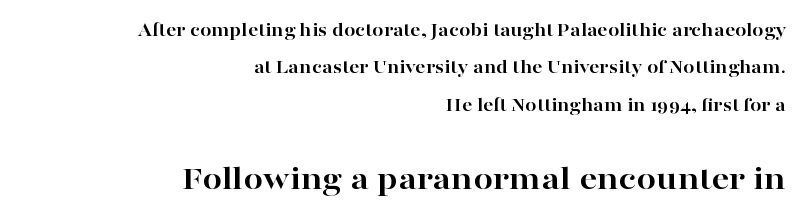
{"serif": "yes", "italic": "no", "bold": "yes", "weight": "bold", "width": "wide", "stroke_contrast": "high", "x_height": "medium", "monospaced": "no", "underline": "no", "align": "right", "line_spacing_ratio": 1.87, "letter_spacing": "normal", "letter_spacing_em": 0.0, "larger_block": "second", "size_ratio": 1.75, "glyph_px": 35}
